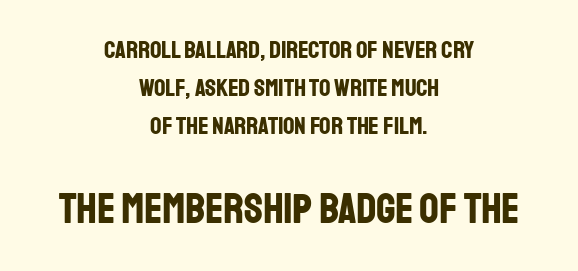
The image shows 43 px bold, condensed sans-serif type, upright; set centered, normal line spacing (1.52x), normal letter spacing, not underlined; the second (bottom) block is 1.72x larger; low stroke contrast and a large x-height.
